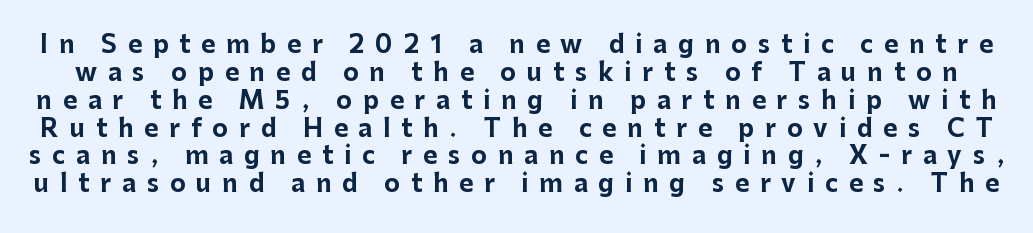
{"italic": "no", "bold": "yes", "underline": "no", "line_spacing_ratio": 1.16, "letter_spacing": "wide", "letter_spacing_em": 0.45, "glyph_px": 24}
